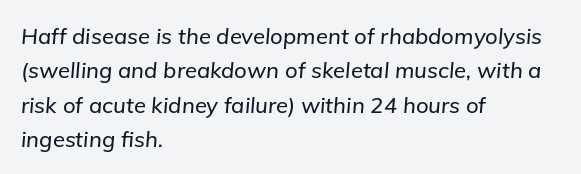
{"italic": "yes", "lean": "right", "slant_degrees": 5, "underline": "no", "align": "left", "line_spacing": "normal", "line_spacing_ratio": 1.56, "letter_spacing": "normal", "letter_spacing_em": 0.0, "glyph_px": 22}
